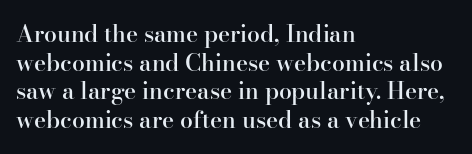
The image shows 23 px text type, upright; set left-aligned, line spacing 1.24x, normal letter spacing, not underlined.
